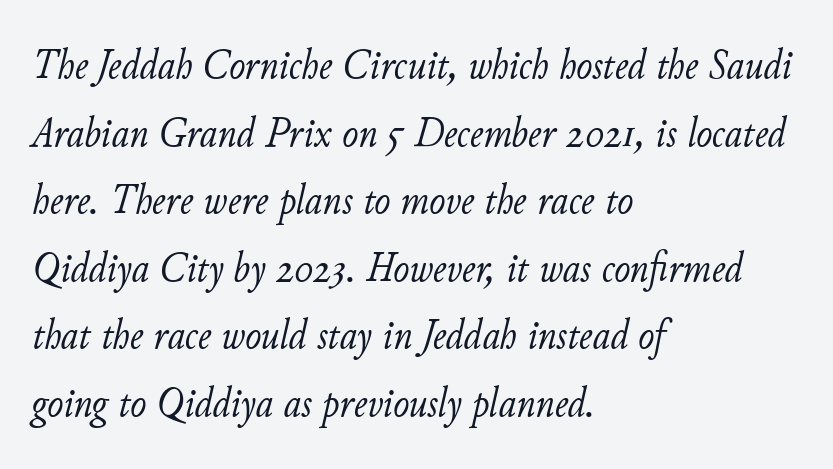
The image shows 43 px light type, italic (leaning right); set left-aligned, normal line spacing (1.57x), normal letter spacing, not underlined; low stroke contrast and a small x-height.
